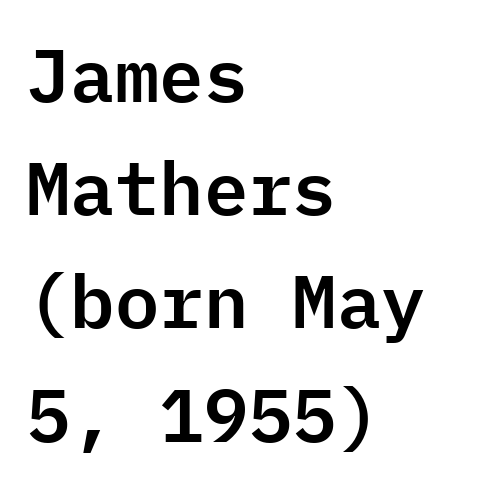
The image shows 74 px sans-serif type, upright, monospaced; set left-aligned, normal line spacing (1.53x), normal letter spacing, not underlined; low stroke contrast and a medium x-height.
